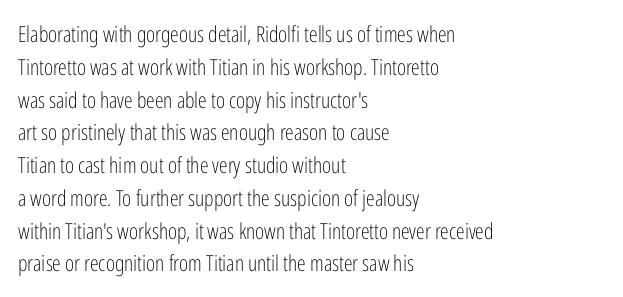
Descender tails drop into unmarked territory. Vertically, the passage feels balanced, rows spaced as you'd expect. The typesetter chose a ragged-right arrangement here. The typography opts for an upright posture over an oblique one. The rendering keeps characters at their native spacing. Stroke mass is kept to a normal reading level or below.
